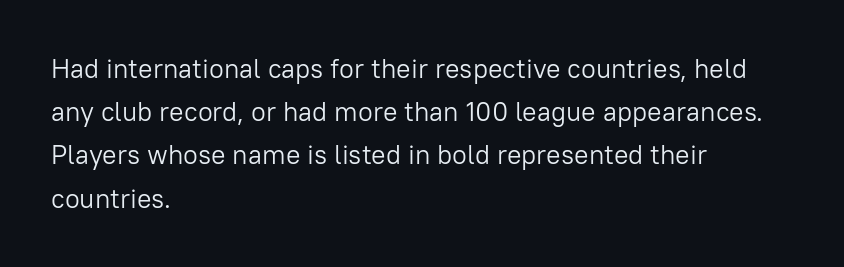
{"italic": "no", "bold": "no", "underline": "no", "align": "left", "line_spacing": "normal", "line_spacing_ratio": 1.6, "letter_spacing": "normal", "letter_spacing_em": 0.0, "glyph_px": 27}
